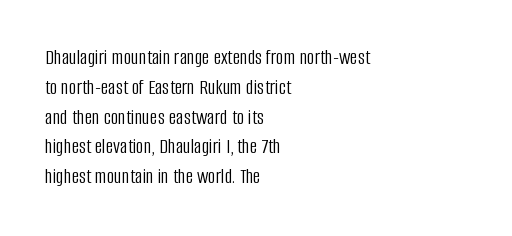
Quick note: interline space is typical. Nothing unusual about the tracking: characters are spaced as the font intends. Unmarked baselines from the first word to the last. No italicization has been applied; the sample stays upright.
